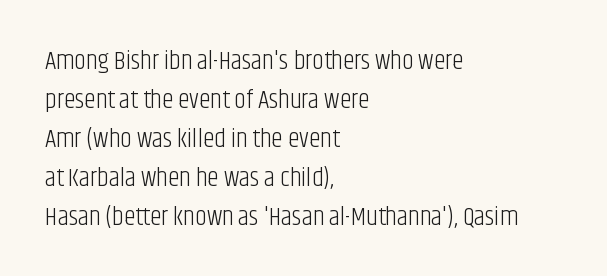
{"italic": "no", "bold": "no", "underline": "no", "align": "left", "line_spacing": "normal", "line_spacing_ratio": 1.5, "letter_spacing": "normal", "letter_spacing_em": 0.0, "glyph_px": 26}
